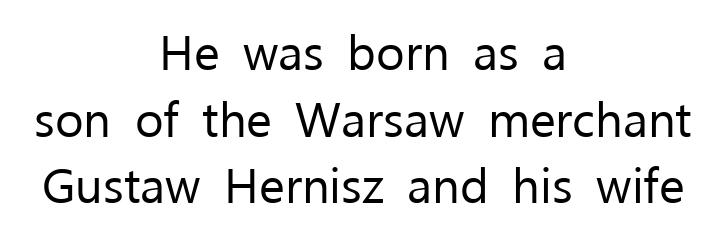
The image shows 49 px regular-weight sans-serif type, upright; set centered, normal line spacing (1.36x), normal letter spacing, not underlined; low stroke contrast and a medium x-height.
